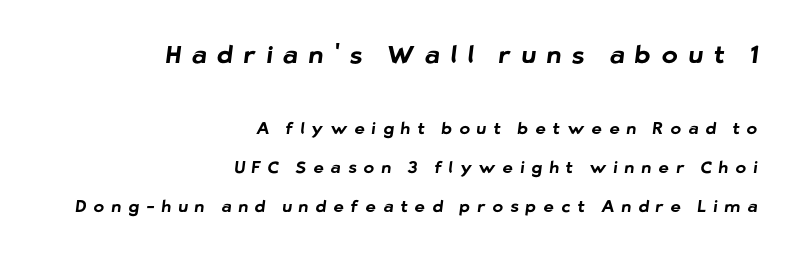
{"bold": "yes", "underline": "no", "align": "right", "line_spacing": "loose", "line_spacing_ratio": 2.45, "letter_spacing": "wide", "letter_spacing_em": 0.45, "larger_block": "first", "size_ratio": 1.5, "glyph_px": 24}
